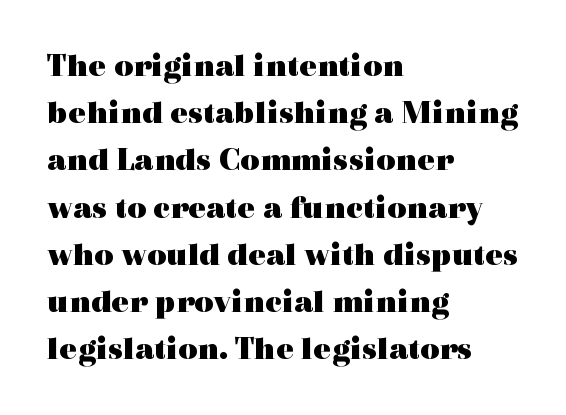
The image shows 33 px heavy, wide serif type, upright; set left-aligned, normal line spacing (1.43x), normal letter spacing, not underlined; a medium x-height.
